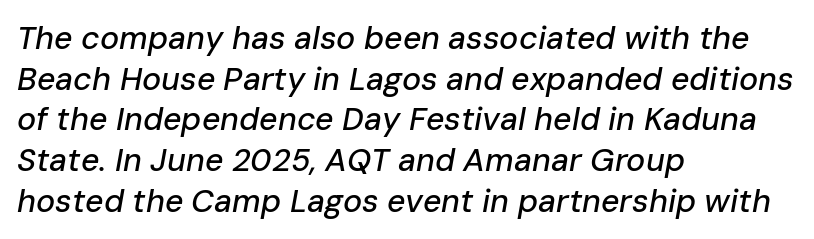
The image shows 32 px text type, italic (leaning right); set left-aligned, normal line spacing (1.27x), normal letter spacing, not underlined; low stroke contrast and a medium x-height.
